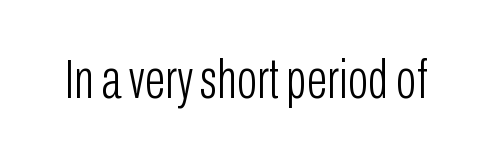
The image shows 55 px light, condensed sans-serif type, upright; set normal letter spacing, not underlined; low stroke contrast and a medium x-height.
